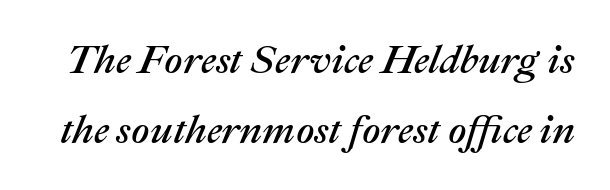
The image shows 40 px text type, italic (leaning right); set line spacing 1.74x, normal letter spacing, not underlined; medium stroke contrast and a medium x-height.
